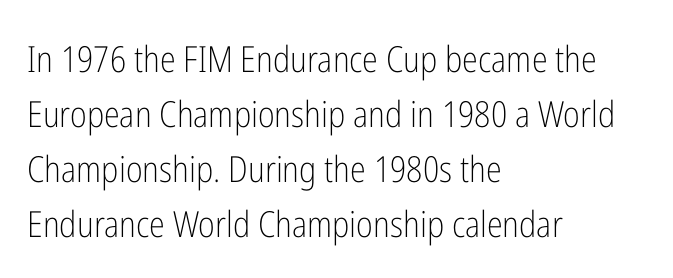
The image shows 36 px light, condensed sans-serif type, upright; set left-aligned, normal line spacing (1.53x), normal letter spacing, not underlined; low stroke contrast and a medium x-height.
